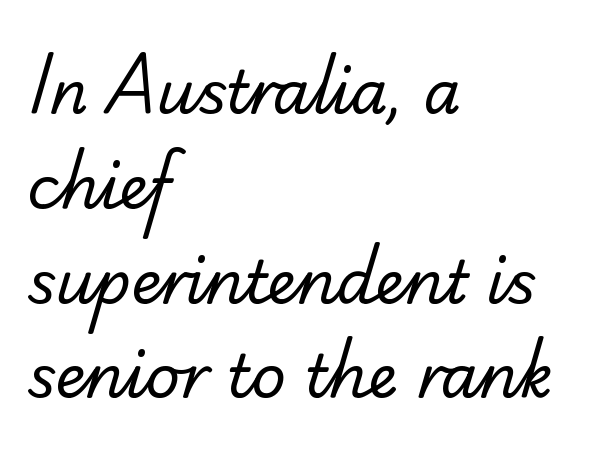
Here the designer chose a conventional face with non-uniform glyph widths. Line beginnings align vertically; line endings do not. Default kerning and tracking; the words read as compact shapes. Glance below the letters and you will spot only blank space. The passage shown is typeset with a sans-serif family. Each new line begins a customary step beneath the previous one.
